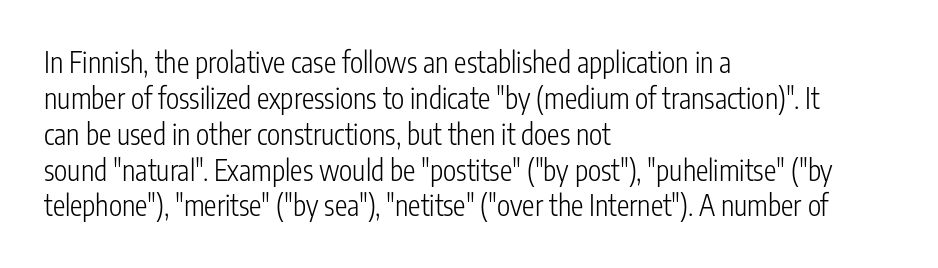
The image shows 28 px light, condensed sans-serif type, upright; set left-aligned, normal line spacing (1.28x), normal letter spacing, not underlined; low stroke contrast and a medium x-height.
